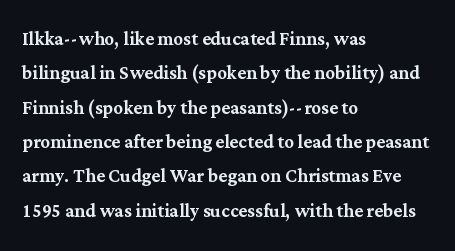
The rows are spaced the way most documents space them. Italic: no, the glyphs are upright roman. Reading down the block, your eye returns to a fixed left position each line. The words here are not underlined. Nothing unusual about the tracking: characters are spaced as the font intends.
